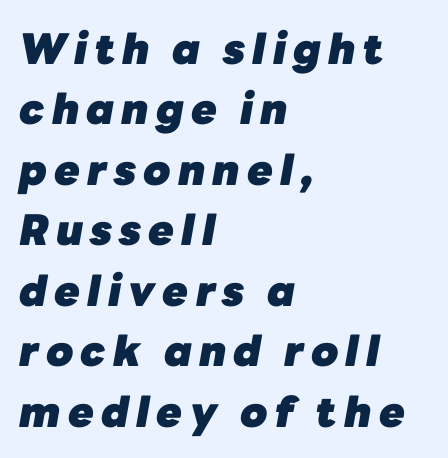
Q: Is the text bold? A: Yes.
Q: Is the text italic (slanted)? A: Yes, it leans right by about 10 degrees.
Q: Is the text underlined? A: No.
Q: How is the paragraph aligned? A: Left-aligned.
Q: Is the spacing between lines tight, normal or loose? A: Normal.
Q: Width (condensed, normal, or wide)? A: Normal.
Q: Stroke contrast? A: Low.
Q: x-height? A: Medium.
Q: Monospaced? A: No.
